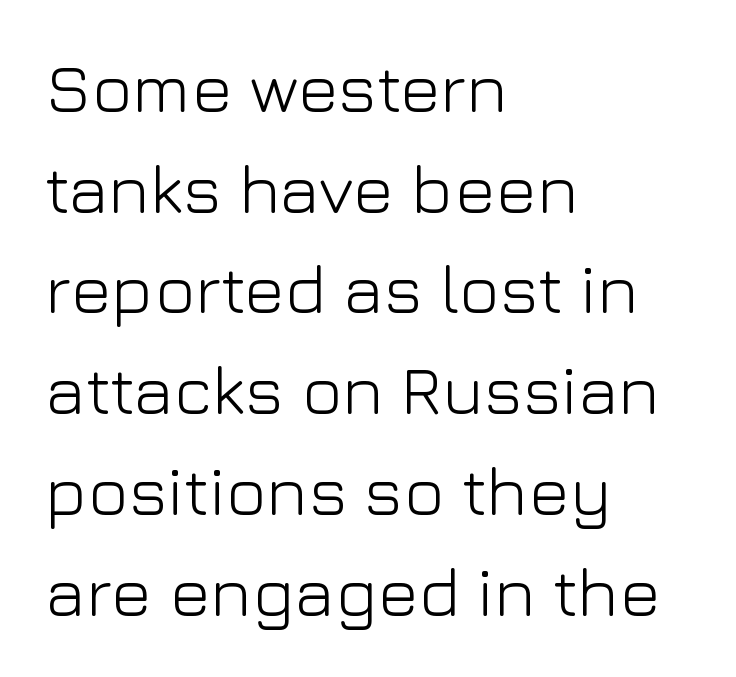
The image shows 69 px light sans-serif type, upright; set left-aligned, normal line spacing (1.46x), normal letter spacing, not underlined; low stroke contrast and a medium x-height.
